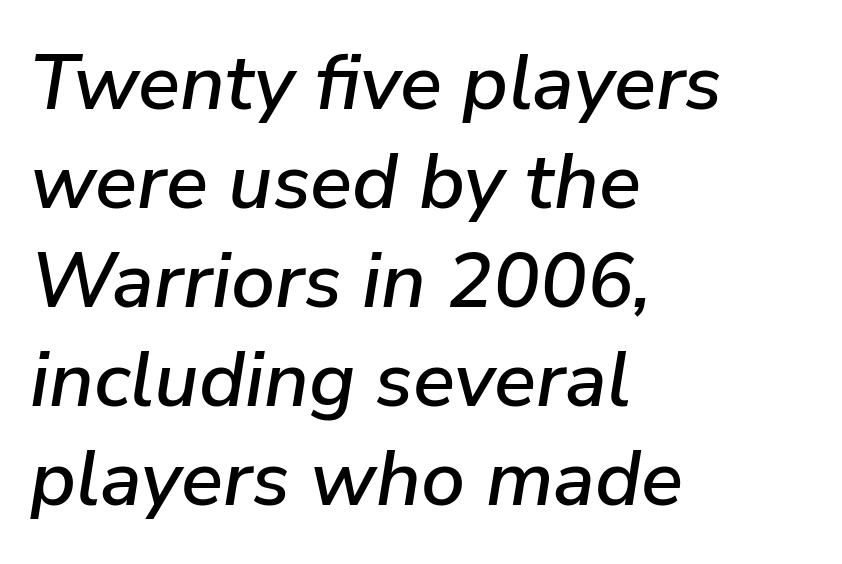
These lines are rendered in a variable-pitch font. Inter-character spacing is left at the font's built-in metrics. Notice how the stems are inclined rather than vertical — that's the hallmark of italics. Anything drawn beneath the words? Only blank space.
